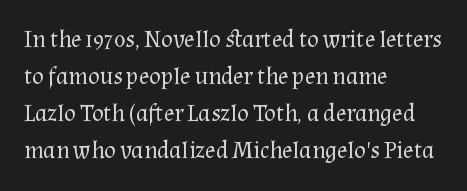
The image shows 24 px text type, upright; set left-aligned, normal line spacing (1.54x), normal letter spacing, not underlined.
